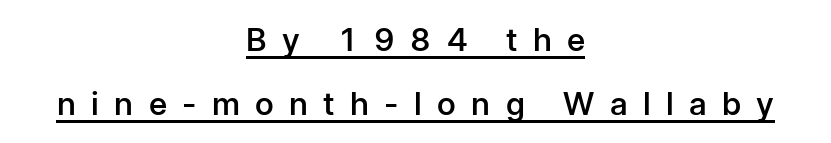
Q: Is the text bold? A: Semi-bold.
Q: Is the text italic (slanted)? A: No, it is upright.
Q: Is the typeface a serif or a sans-serif typeface? A: Sans-serif.
Q: Is the text underlined? A: Yes.
Q: How is the paragraph aligned? A: Centered.
Q: Is the spacing between letters normal or unusually wide? A: Unusually wide.
Q: Is the spacing between lines tight, normal or loose? A: Loose.
Q: Width (condensed, normal, or wide)? A: Normal.
Q: Stroke contrast? A: Low.
Q: x-height? A: Medium.
Q: Monospaced? A: No.
